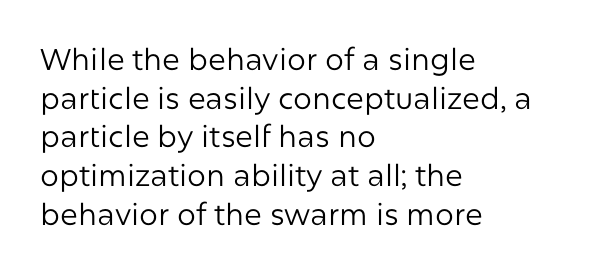
{"serif": "no", "italic": "no", "bold": "no", "weight": "regular", "width": "normal", "stroke_contrast": "low", "x_height": "medium", "monospaced": "no", "underline": "no", "align": "left", "line_spacing": "normal", "line_spacing_ratio": 1.29, "letter_spacing": "normal", "letter_spacing_em": 0.0, "glyph_px": 30}
